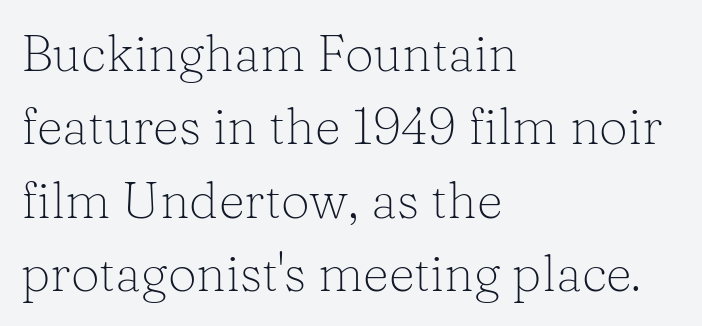
Q: Is the text bold? A: No.
Q: Is the text italic (slanted)? A: No, it is upright.
Q: Is the typeface a serif or a sans-serif typeface? A: Serif.
Q: Is the text underlined? A: No.
Q: How is the paragraph aligned? A: Left-aligned.
Q: Is the spacing between letters normal or unusually wide? A: Normal.
Q: Is the spacing between lines tight, normal or loose? A: Normal.
Q: Width (condensed, normal, or wide)? A: Normal.
Q: Stroke contrast? A: Low.
Q: x-height? A: Medium.
Q: Monospaced? A: No.
